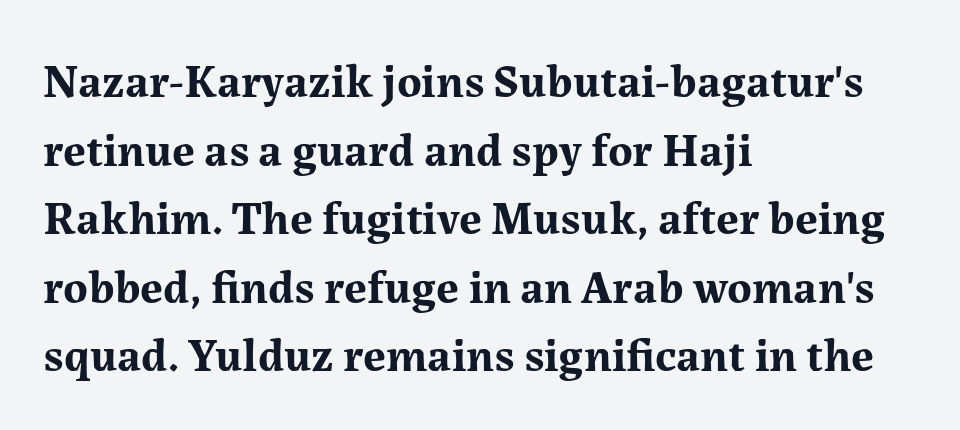
{"serif": "yes", "italic": "no", "bold": "yes", "weight": "bold", "width": "normal", "stroke_contrast": "medium", "x_height": "medium", "monospaced": "no", "underline": "no", "align": "left", "line_spacing": "normal", "line_spacing_ratio": 1.46, "letter_spacing": "normal", "letter_spacing_em": 0.0, "glyph_px": 47}
